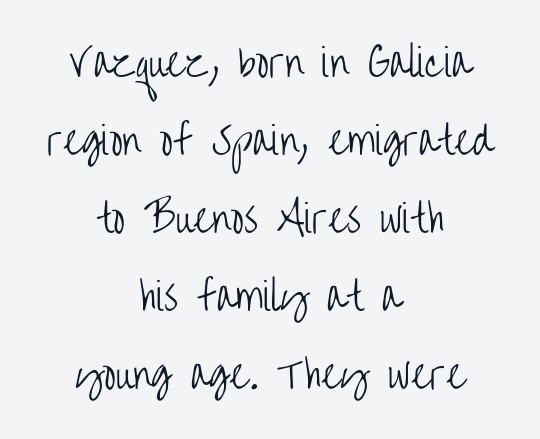
The image shows 38 px light, condensed sans-serif type, upright; set centered, loose line spacing (2.05x), normal letter spacing, not underlined; low stroke contrast and a large x-height.
